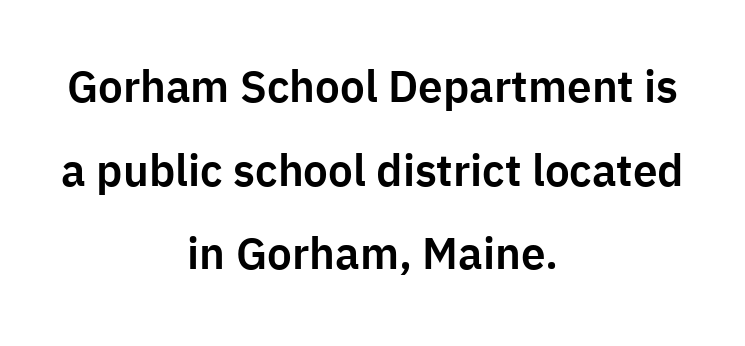
Q: Is the text italic (slanted)? A: No, it is upright.
Q: Is the typeface a serif or a sans-serif typeface? A: Sans-serif.
Q: Is the text underlined? A: No.
Q: How is the paragraph aligned? A: Centered.
Q: Is the spacing between letters normal or unusually wide? A: Normal.
Q: Is the spacing between lines tight, normal or loose? A: Loose.
Q: Width (condensed, normal, or wide)? A: Normal.
Q: Stroke contrast? A: Low.
Q: x-height? A: Medium.
Q: Monospaced? A: No.
